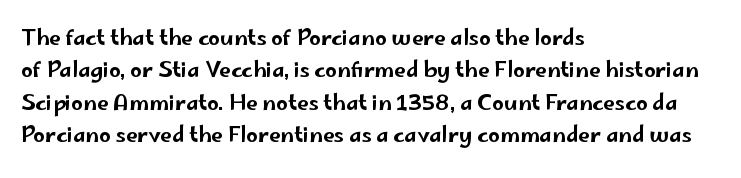
The image shows 21 px text type, upright; set left-aligned, normal line spacing (1.54x), normal letter spacing, not underlined.
